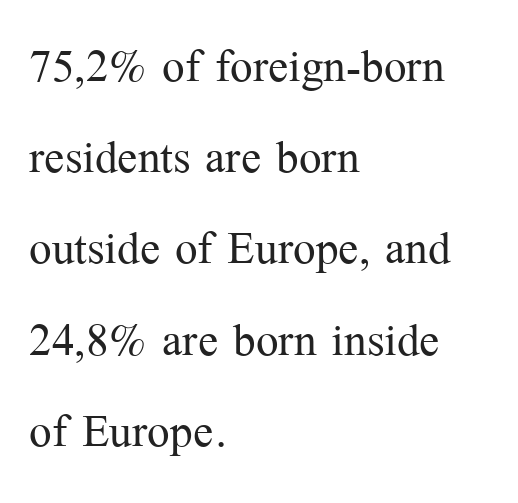
{"serif": "yes", "italic": "no", "bold": "no", "weight": "light", "width": "normal", "stroke_contrast": "medium", "x_height": "medium", "monospaced": "no", "underline": "no", "align": "left", "line_spacing": "normal", "line_spacing_ratio": 1.52, "letter_spacing": "normal", "letter_spacing_em": 0.0, "glyph_px": 60}
